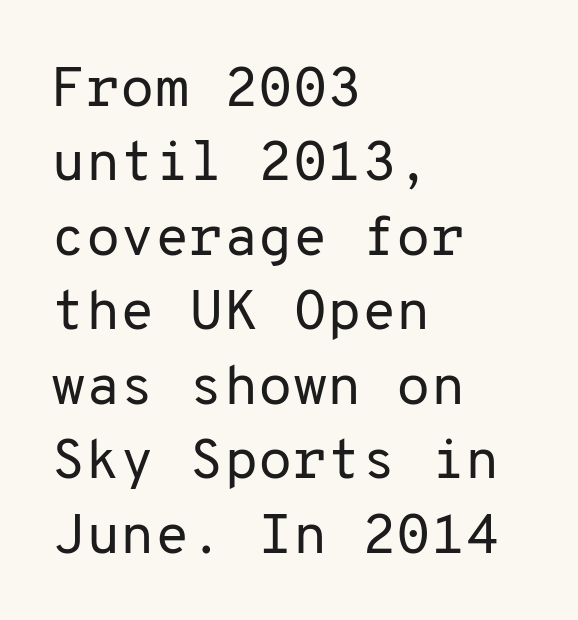
Q: Is the text bold? A: No.
Q: Is the text italic (slanted)? A: No, it is upright.
Q: Is the typeface a serif or a sans-serif typeface? A: Sans-serif.
Q: Is the text underlined? A: No.
Q: How is the paragraph aligned? A: Left-aligned.
Q: Is the spacing between letters normal or unusually wide? A: Normal.
Q: Is the spacing between lines tight, normal or loose? A: Normal.
Q: Width (condensed, normal, or wide)? A: Normal.
Q: Stroke contrast? A: Low.
Q: x-height? A: Medium.
Q: Monospaced? A: Yes.
